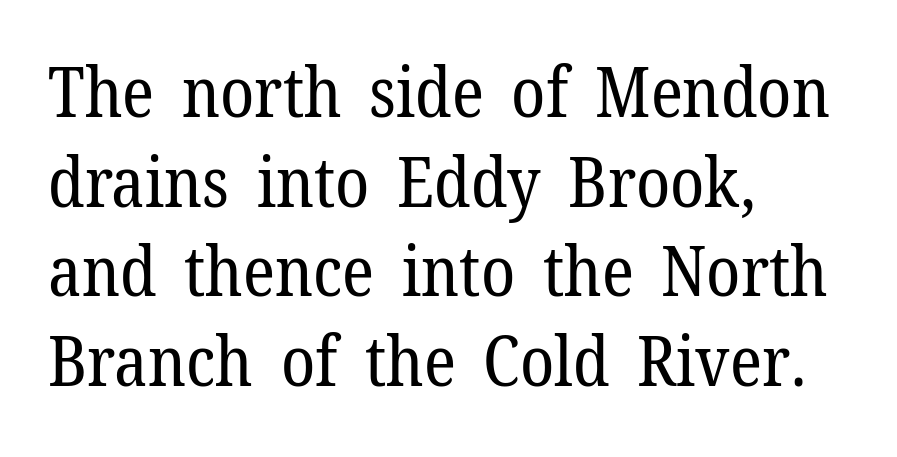
The image shows 69 px regular-weight serif type, upright; set left-aligned, normal line spacing (1.3x), normal letter spacing, not underlined; low stroke contrast and a medium x-height.
